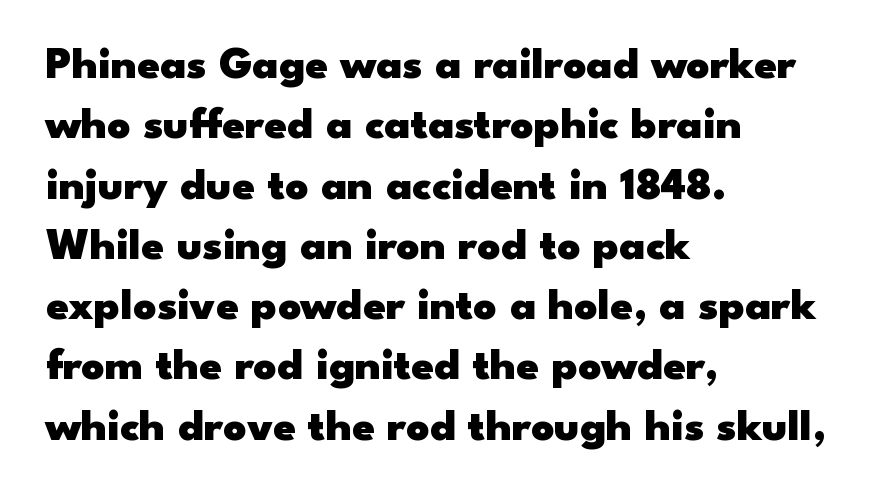
Q: Is the text bold? A: Yes.
Q: Is the text italic (slanted)? A: No, it is upright.
Q: Is the typeface a serif or a sans-serif typeface? A: Sans-serif.
Q: Is the text underlined? A: No.
Q: How is the paragraph aligned? A: Left-aligned.
Q: Is the spacing between letters normal or unusually wide? A: Normal.
Q: Is the spacing between lines tight, normal or loose? A: Normal.
Q: Width (condensed, normal, or wide)? A: Wide.
Q: Stroke contrast? A: Low.
Q: x-height? A: Small.
Q: Monospaced? A: No.
